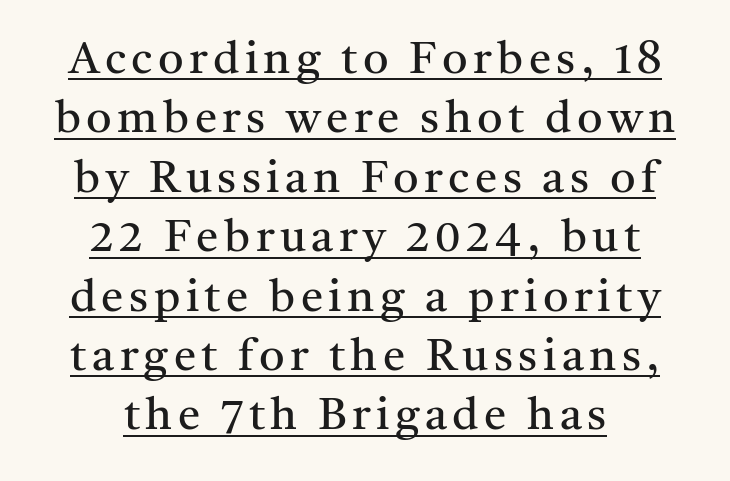
This sample uses a serif face. You can see a thin bar hugging the bottom of the glyphs. Each line is balanced around a shared central axis. Do the letters lean? They stand straight.
